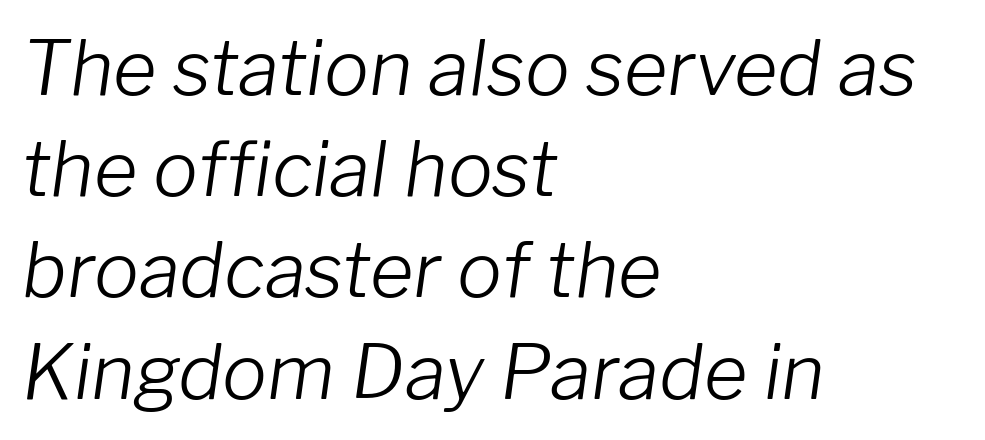
{"italic": "yes", "lean": "right", "slant_degrees": 8, "bold": "no", "weight": "light", "width": "normal", "stroke_contrast": "low", "x_height": "medium", "monospaced": "no", "underline": "no", "align": "left", "line_spacing": "normal", "line_spacing_ratio": 1.35, "letter_spacing": "normal", "letter_spacing_em": 0.0, "glyph_px": 75}
